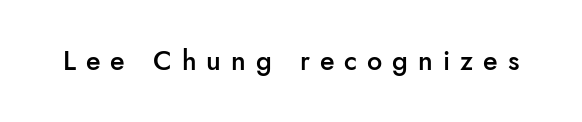
The image shows 27 px text type, upright; set unusually wide letter spacing (+0.37 em), not underlined.
